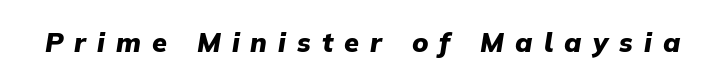
Q: Is the text bold? A: Yes.
Q: Is the text italic (slanted)? A: Yes, it leans right by about 9 degrees.
Q: Is the text underlined? A: No.
Q: Is the spacing between letters normal or unusually wide? A: Unusually wide.
